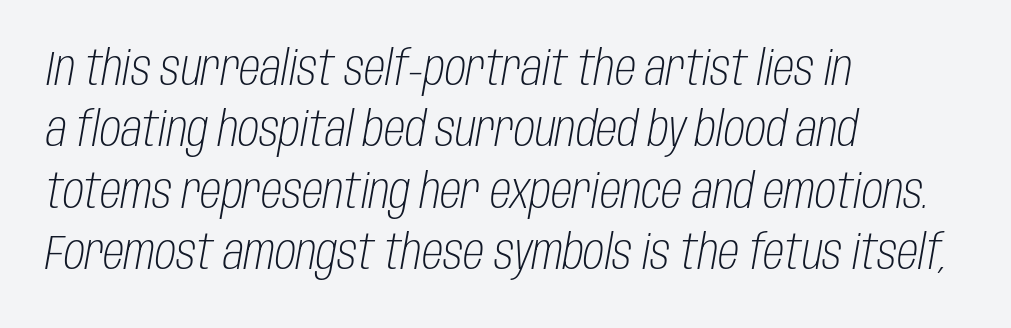
{"italic": "yes", "lean": "right", "slant_degrees": 10, "bold": "no", "weight": "light", "width": "condensed", "stroke_contrast": "low", "x_height": "large", "monospaced": "no", "underline": "no", "align": "left", "line_spacing": "normal", "line_spacing_ratio": 1.28, "letter_spacing": "normal", "letter_spacing_em": 0.0, "glyph_px": 48}
